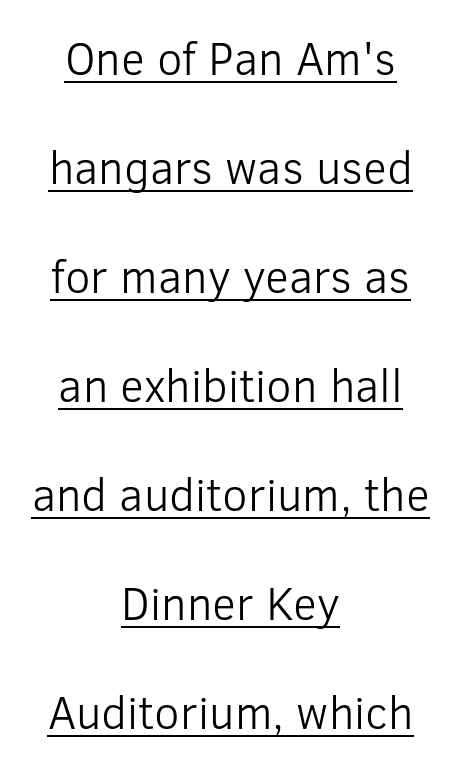
{"serif": "no", "italic": "no", "bold": "no", "weight": "light", "width": "normal", "stroke_contrast": "low", "x_height": "medium", "monospaced": "no", "underline": "yes", "align": "center", "line_spacing": "loose", "line_spacing_ratio": 2.37, "letter_spacing": "normal", "letter_spacing_em": 0.0, "glyph_px": 46}
